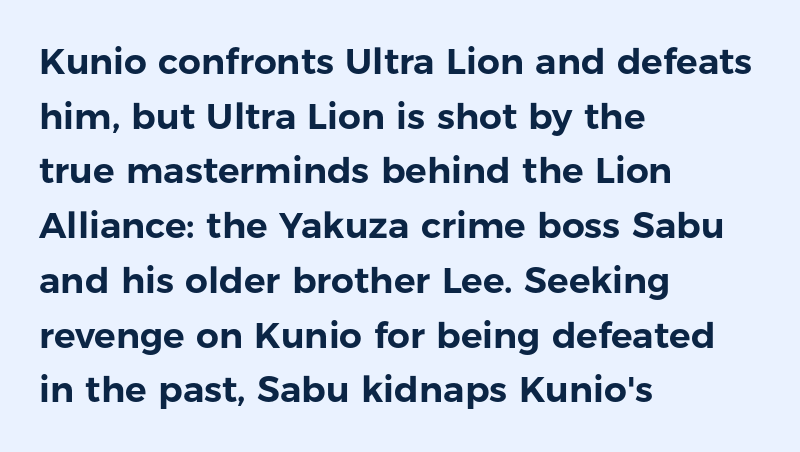
Which margin do the lines hug? The left one — the right edge is uneven. Observe the ordinary spacing: letters are neighbours, not strangers. Each new line begins a customary step beneath the previous one. Just letters on the line, the space beneath them empty. Do the characters align in a grid? No, the font is proportional. The face used here is a sans, in the tradition of grotesques and geometrics.
